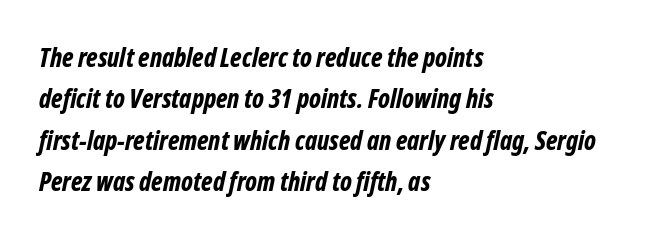
Q: Is the text bold? A: Yes.
Q: Is the text italic (slanted)? A: Yes, it leans right by about 12 degrees.
Q: Is the text underlined? A: No.
Q: How is the paragraph aligned? A: Left-aligned.
Q: Is the spacing between letters normal or unusually wide? A: Normal.
Q: Is the spacing between lines tight, normal or loose? A: Normal.
